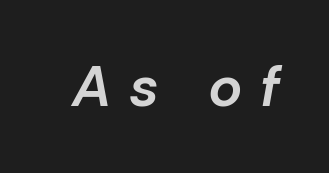
{"italic": "yes", "lean": "right", "slant_degrees": 10, "bold": "semi", "weight": "semibold", "width": "normal", "stroke_contrast": "low", "x_height": "medium", "monospaced": "no", "underline": "no", "letter_spacing": "wide", "letter_spacing_em": 0.3, "glyph_px": 57}
